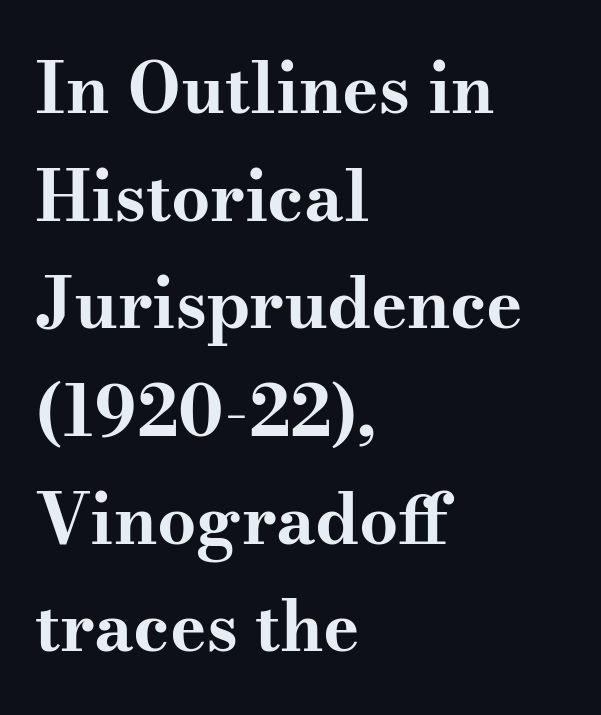
Q: Is the text bold? A: Yes.
Q: Is the text italic (slanted)? A: No, it is upright.
Q: Is the typeface a serif or a sans-serif typeface? A: Serif.
Q: Is the text underlined? A: No.
Q: How is the paragraph aligned? A: Left-aligned.
Q: Is the spacing between letters normal or unusually wide? A: Normal.
Q: Is the spacing between lines tight, normal or loose? A: Normal.
Q: Width (condensed, normal, or wide)? A: Wide.
Q: Stroke contrast? A: Medium.
Q: x-height? A: Small.
Q: Monospaced? A: No.
